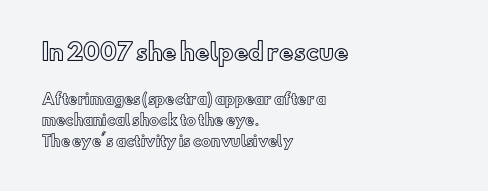
Q: Is the text italic (slanted)? A: No, it is upright.
Q: Is the text underlined? A: No.
Q: How is the paragraph aligned? A: Left-aligned.
Q: Is the spacing between letters normal or unusually wide? A: Normal.
Q: Is the spacing between lines tight, normal or loose? A: Normal.
Q: Which block of text is set in a larger size, the first (top) or the second (bottom)? A: The first (top) one.
